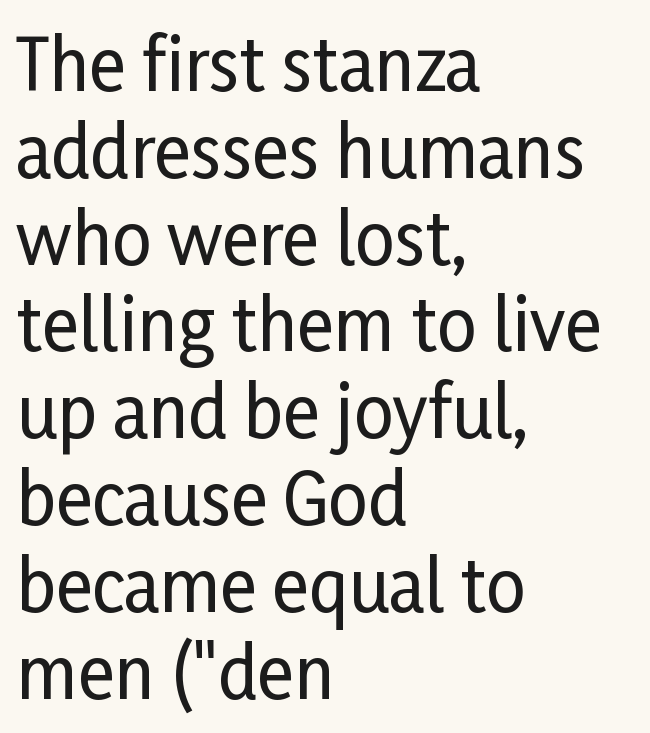
The image shows 70 px condensed sans-serif type, upright; set left-aligned, line spacing 1.24x, normal letter spacing, not underlined; low stroke contrast and a medium x-height.
